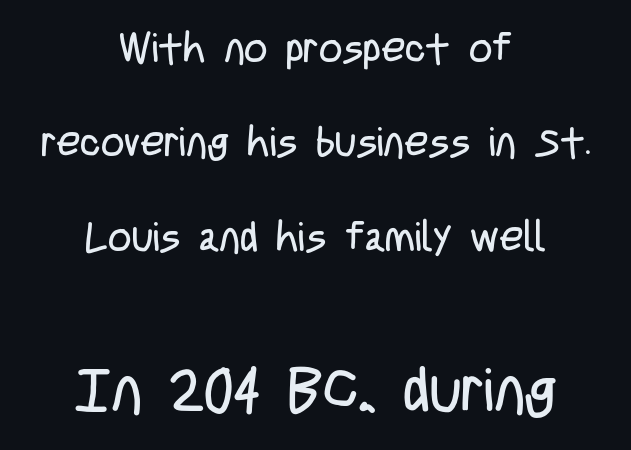
One glance says open: line gaps are wider than usual. Note the varied advance widths — an 'i' is clearly narrower than an 'm'. Vertical stems look standard width or narrower in stroke. Bigger letters appear in the bottom chunk; the top chunk is reduced.
